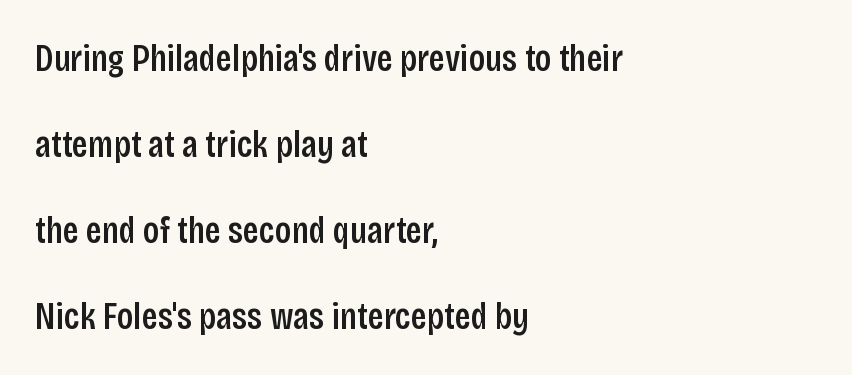
Q: Is the text bold? A: Semi-bold.
Q: Is the text italic (slanted)? A: No, it is upright.
Q: Is the typeface a serif or a sans-serif typeface? A: Sans-serif.
Q: Is the text underlined? A: No.
Q: How is the paragraph aligned? A: Left-aligned.
Q: Is the spacing between letters normal or unusually wide? A: Normal.
Q: Is the spacing between lines tight, normal or loose? A: Loose.
Q: Width (condensed, normal, or wide)? A: Condensed.
Q: Stroke contrast? A: Low.
Q: x-height? A: Large.
Q: Monospaced? A: No.
